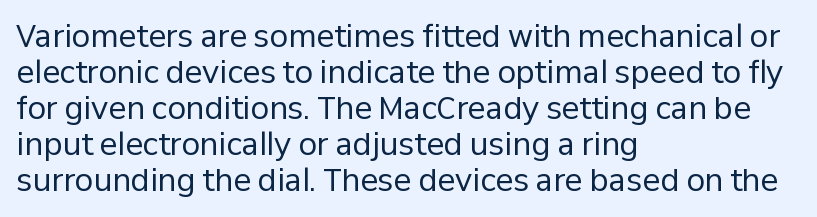
Q: Is the text bold? A: No.
Q: Is the text italic (slanted)? A: No, it is upright.
Q: Is the typeface a serif or a sans-serif typeface? A: Sans-serif.
Q: Is the text underlined? A: No.
Q: How is the paragraph aligned? A: Left-aligned.
Q: Is the spacing between letters normal or unusually wide? A: Normal.
Q: Width (condensed, normal, or wide)? A: Normal.
Q: Stroke contrast? A: Low.
Q: x-height? A: Medium.
Q: Monospaced? A: No.
